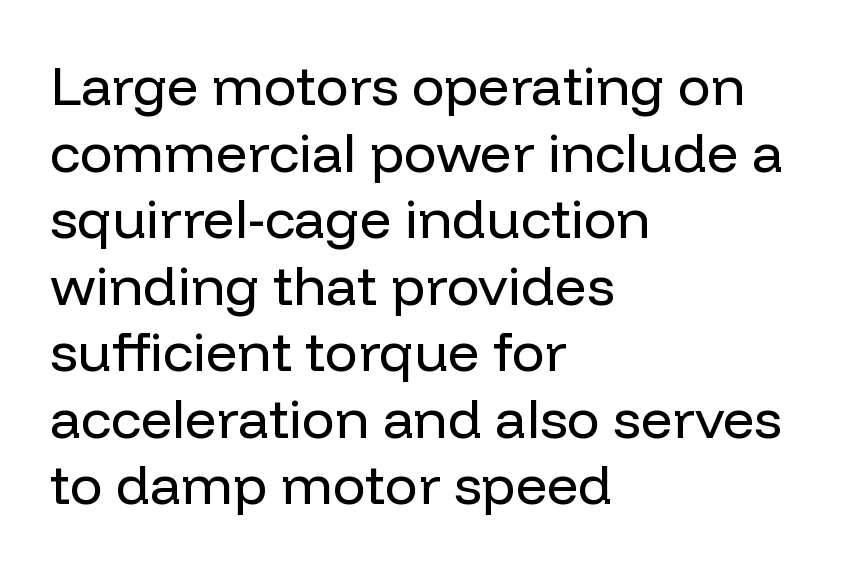
Unlike a traditional serif, this face leaves its strokes unadorned. Standard letterfit; no display-style spreading of the glyphs. These lines stack with their left ends in a neat column. Do the characters align in a grid? No, the font is proportional.
